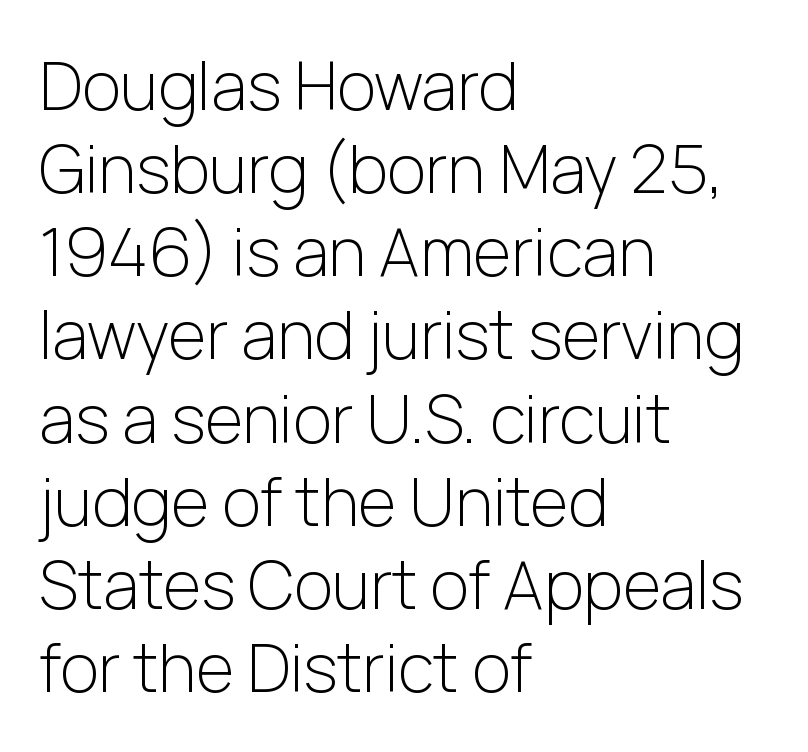
Q: Is the text bold? A: No.
Q: Is the text italic (slanted)? A: No, it is upright.
Q: Is the typeface a serif or a sans-serif typeface? A: Sans-serif.
Q: Is the text underlined? A: No.
Q: How is the paragraph aligned? A: Left-aligned.
Q: Is the spacing between letters normal or unusually wide? A: Normal.
Q: Is the spacing between lines tight, normal or loose? A: Normal.
Q: Width (condensed, normal, or wide)? A: Normal.
Q: Stroke contrast? A: Low.
Q: x-height? A: Medium.
Q: Monospaced? A: No.
